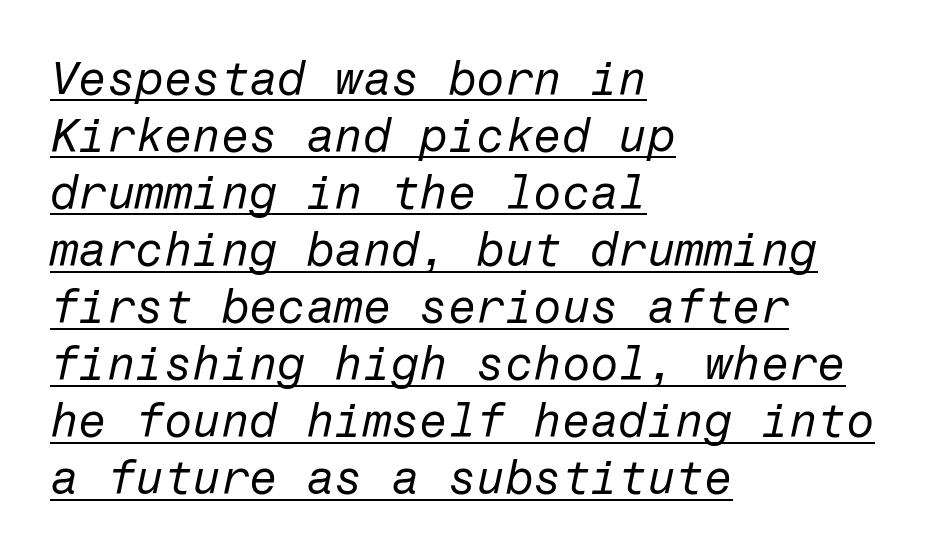
Q: Is the text bold? A: No.
Q: Is the text italic (slanted)? A: Yes, it leans right by about 12 degrees.
Q: Is the text underlined? A: Yes.
Q: How is the paragraph aligned? A: Left-aligned.
Q: Is the spacing between letters normal or unusually wide? A: Normal.
Q: Width (condensed, normal, or wide)? A: Normal.
Q: Stroke contrast? A: Low.
Q: x-height? A: Medium.
